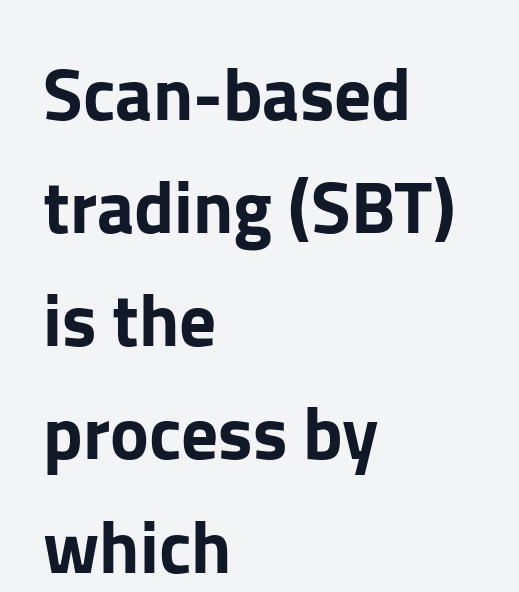
The face used here is a sans, in the tradition of grotesques and geometrics. Is this a fixed-width face? No — the glyphs have proportional, varying widths. The lines in this sample share a left origin and differ only in where they stop. Vertical strokes here are truly vertical. The lines sit at an ordinary, default distance from one another.
